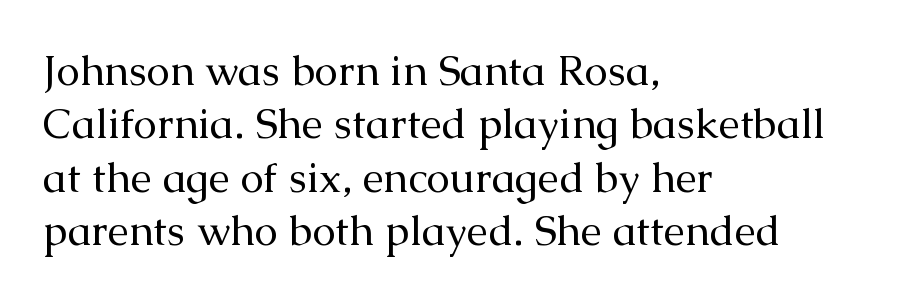
Q: Is the text bold? A: No.
Q: Is the text italic (slanted)? A: No, it is upright.
Q: Is the typeface a serif or a sans-serif typeface? A: Serif.
Q: Is the text underlined? A: No.
Q: How is the paragraph aligned? A: Left-aligned.
Q: Is the spacing between letters normal or unusually wide? A: Normal.
Q: Is the spacing between lines tight, normal or loose? A: Normal.
Q: Width (condensed, normal, or wide)? A: Normal.
Q: Stroke contrast? A: Medium.
Q: x-height? A: Medium.
Q: Monospaced? A: No.
